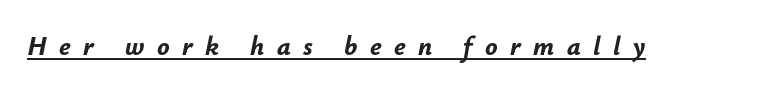
{"italic": "yes", "lean": "right", "slant_degrees": 12, "bold": "yes", "underline": "yes", "letter_spacing": "wide", "letter_spacing_em": 0.48, "glyph_px": 26}
